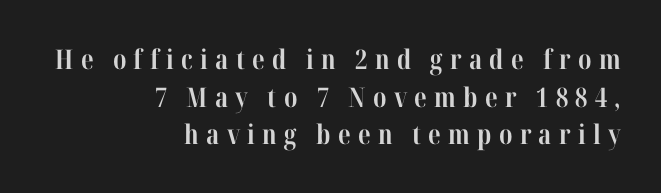
Q: Is the text bold? A: Yes.
Q: Is the text italic (slanted)? A: No, it is upright.
Q: Is the text underlined? A: No.
Q: How is the paragraph aligned? A: Right-aligned.
Q: Is the spacing between letters normal or unusually wide? A: Unusually wide.
Q: Is the spacing between lines tight, normal or loose? A: Normal.
